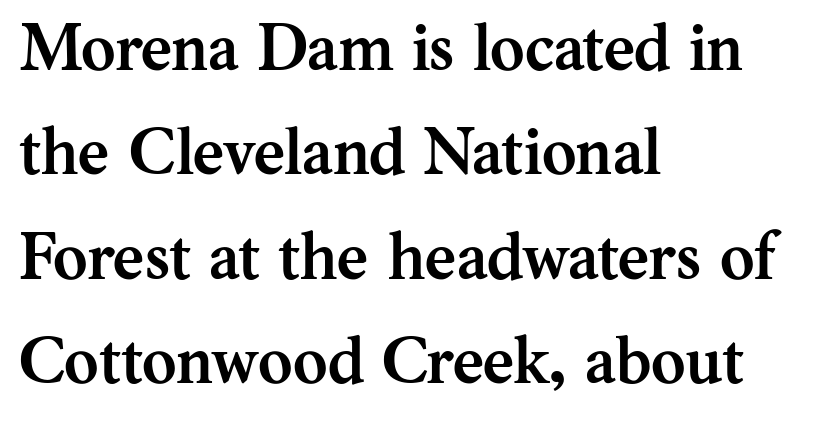
The image shows 66 px semibold serif type, upright; set left-aligned, normal line spacing (1.58x), normal letter spacing, not underlined; medium stroke contrast and a medium x-height.
